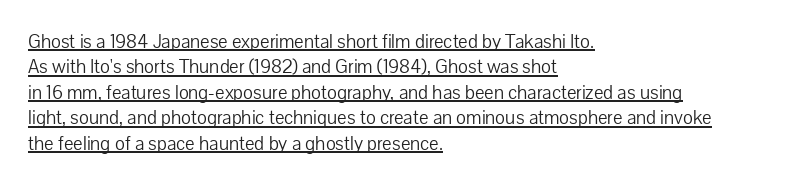
Q: Is the text bold? A: No.
Q: Is the text italic (slanted)? A: No, it is upright.
Q: Is the text underlined? A: Yes.
Q: How is the paragraph aligned? A: Left-aligned.
Q: Is the spacing between letters normal or unusually wide? A: Normal.
Q: Is the spacing between lines tight, normal or loose? A: Normal.
